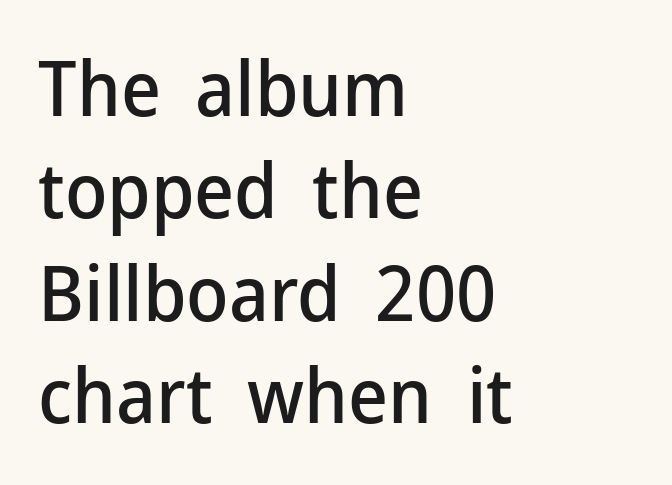
This rendering features lettering with no underline. Is there any slant? The stems are plumb. These lines are rendered in a variable-pitch font. The compositor pushed each line to the left boundary. This sample uses a sans-serif face.
